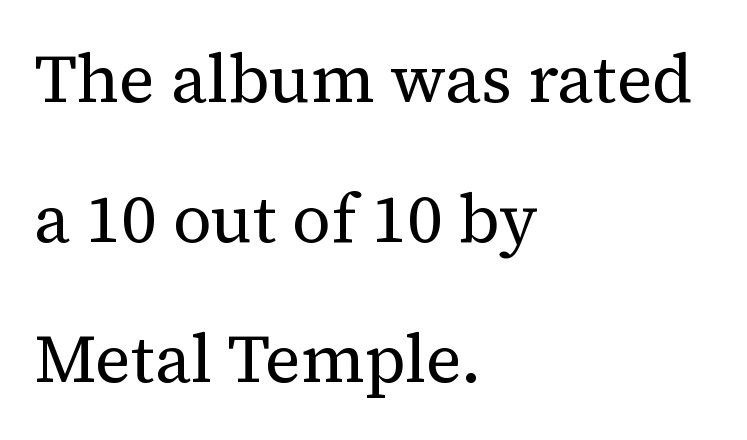
Q: Is the text bold? A: No.
Q: Is the text italic (slanted)? A: No, it is upright.
Q: Is the typeface a serif or a sans-serif typeface? A: Serif.
Q: Is the text underlined? A: No.
Q: How is the paragraph aligned? A: Left-aligned.
Q: Is the spacing between letters normal or unusually wide? A: Normal.
Q: Is the spacing between lines tight, normal or loose? A: Loose.
Q: Width (condensed, normal, or wide)? A: Normal.
Q: Stroke contrast? A: Medium.
Q: x-height? A: Medium.
Q: Monospaced? A: No.
